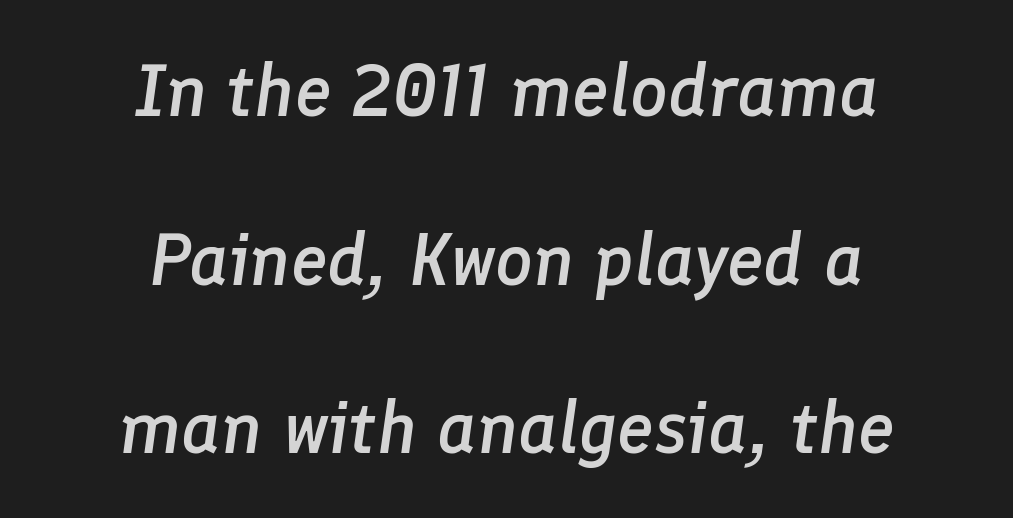
The face used here is rendered with its standard letterfit. The words here are not underlined. Short and long lines alike share a common midpoint. The designer dialed line spacing up above the default. Typographic density is moderately raised because the face is semibold. The passage shown is typed in a proportional face where columns would drift.
